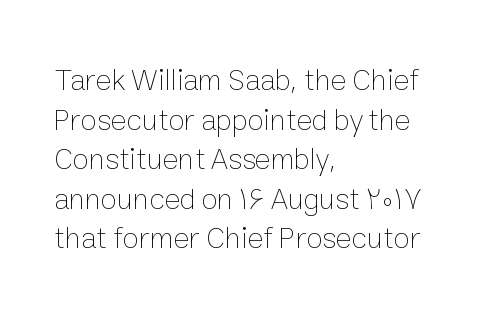
Q: Is the text bold? A: No.
Q: Is the text italic (slanted)? A: No, it is upright.
Q: Is the text underlined? A: No.
Q: How is the paragraph aligned? A: Left-aligned.
Q: Is the spacing between letters normal or unusually wide? A: Normal.
Q: Is the spacing between lines tight, normal or loose? A: Normal.
Q: Width (condensed, normal, or wide)? A: Normal.
Q: Stroke contrast? A: Low.
Q: x-height? A: Medium.
Q: Monospaced? A: No.
